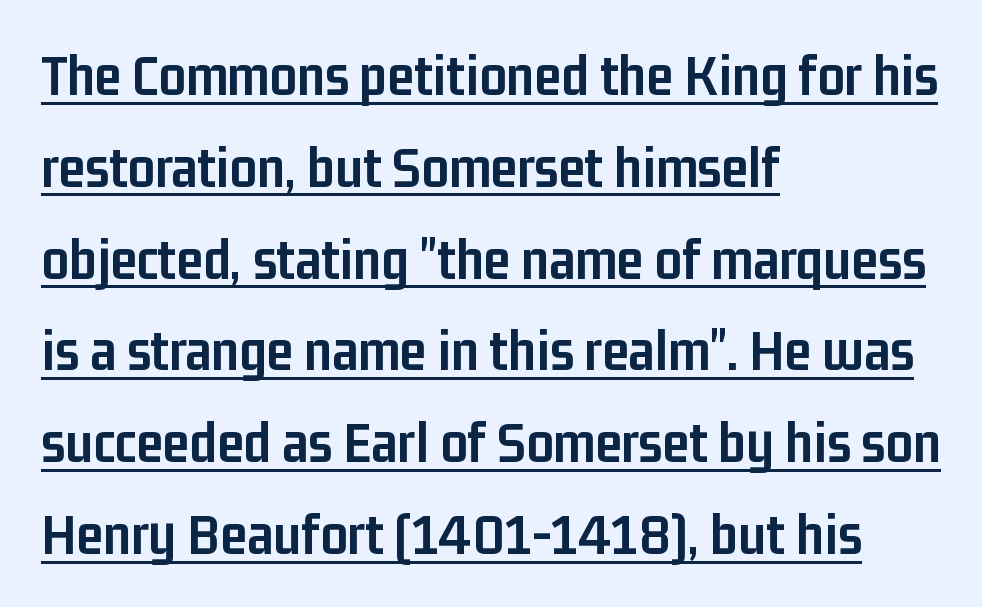
Default kerning and tracking; the words read as compact shapes. The designer left line spacing at the default. Grotesque or geometric, the face here clearly has no serifs. Where is the straight margin? On the left. The glyphs have the mass of a bold cut.
